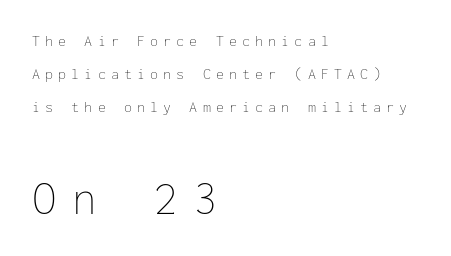
{"italic": "no", "bold": "no", "weight": "thin", "width": "normal", "stroke_contrast": "low", "x_height": "medium", "monospaced": "yes", "underline": "no", "align": "left", "line_spacing": "loose", "line_spacing_ratio": 2.07, "letter_spacing": "wide", "letter_spacing_em": 0.32, "larger_block": "second", "size_ratio": 3.06, "glyph_px": 49}
